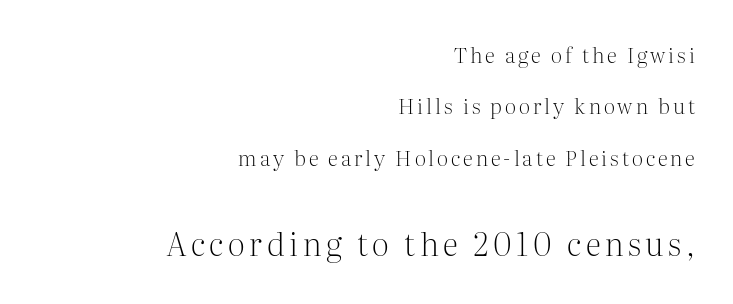
{"serif": "yes", "italic": "no", "bold": "no", "weight": "light", "width": "normal", "stroke_contrast": "medium", "x_height": "medium", "monospaced": "no", "underline": "no", "align": "right", "line_spacing": "loose", "line_spacing_ratio": 2.45, "larger_block": "second", "size_ratio": 1.52, "glyph_px": 32}
